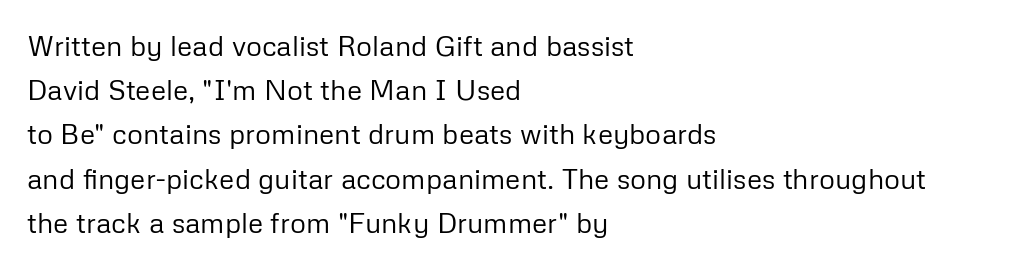
The image shows 28 px regular-weight sans-serif type, upright; set left-aligned, normal line spacing (1.58x), normal letter spacing, not underlined; low stroke contrast and a medium x-height.
